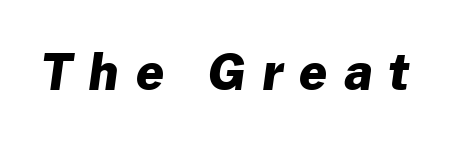
{"serif": "no", "bold": "yes", "weight": "heavy", "width": "normal", "stroke_contrast": "low", "x_height": "medium", "monospaced": "no", "underline": "no", "letter_spacing": "wide", "letter_spacing_em": 0.34, "glyph_px": 49}
